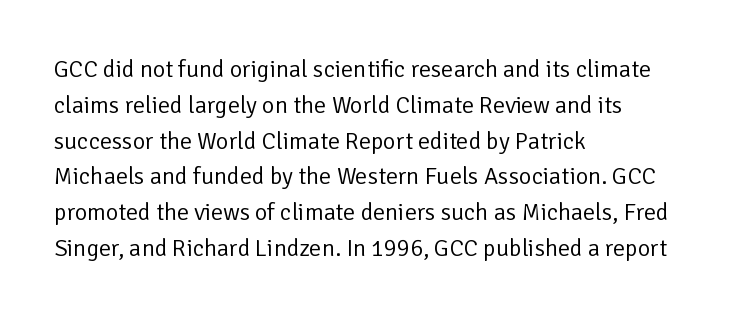
Q: Is the text bold? A: No.
Q: Is the text italic (slanted)? A: No, it is upright.
Q: Is the text underlined? A: No.
Q: How is the paragraph aligned? A: Left-aligned.
Q: Is the spacing between letters normal or unusually wide? A: Normal.
Q: Is the spacing between lines tight, normal or loose? A: Normal.
